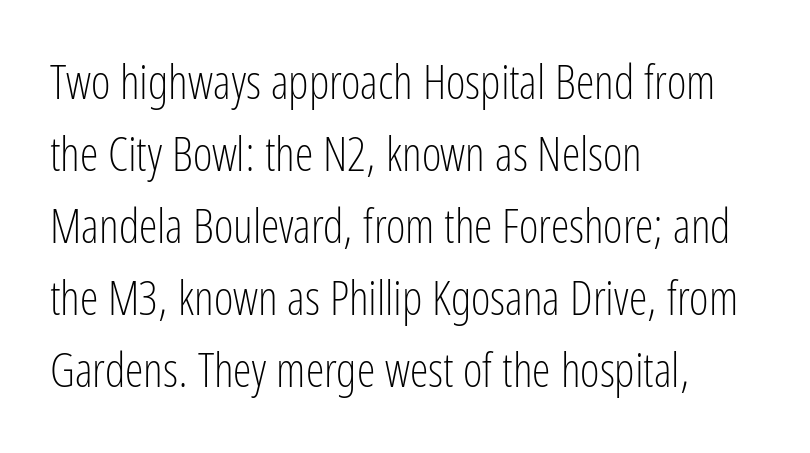
Q: Is the text bold? A: No.
Q: Is the text italic (slanted)? A: No, it is upright.
Q: Is the typeface a serif or a sans-serif typeface? A: Sans-serif.
Q: Is the text underlined? A: No.
Q: How is the paragraph aligned? A: Left-aligned.
Q: Is the spacing between letters normal or unusually wide? A: Normal.
Q: Is the spacing between lines tight, normal or loose? A: Normal.
Q: Width (condensed, normal, or wide)? A: Condensed.
Q: Stroke contrast? A: Low.
Q: x-height? A: Medium.
Q: Monospaced? A: No.
